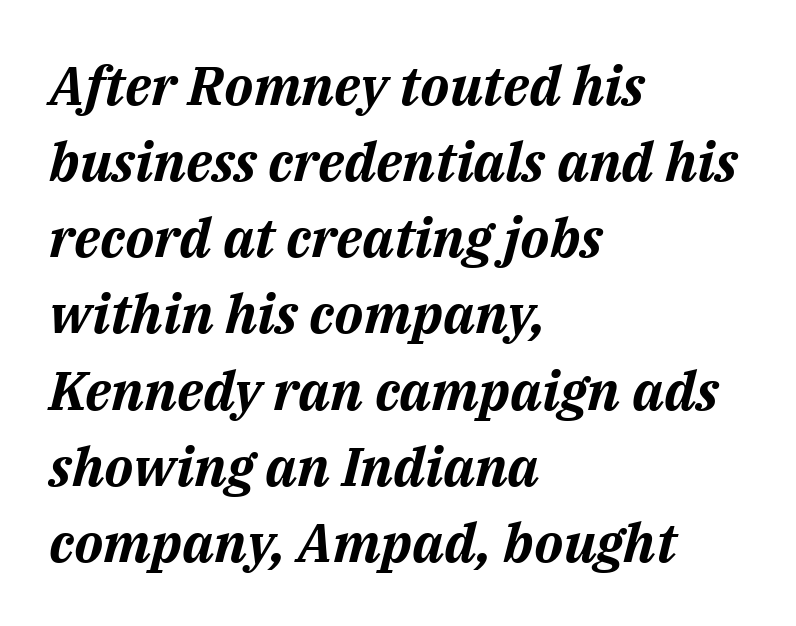
The image shows 54 px bold type, italic (leaning right); set left-aligned, normal line spacing (1.41x), normal letter spacing, not underlined; medium stroke contrast and a medium x-height.
